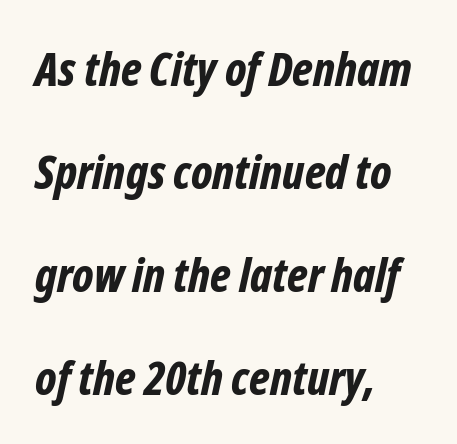
The compositor pushed each line to the left boundary. Tracking here is standard; glyphs follow each other at the usual distance. Every character sits at an angle, as italics do. A typesetter would call this leading open, well beyond the default. These lines are rendered in a variable-pitch font. Type without underlining.
